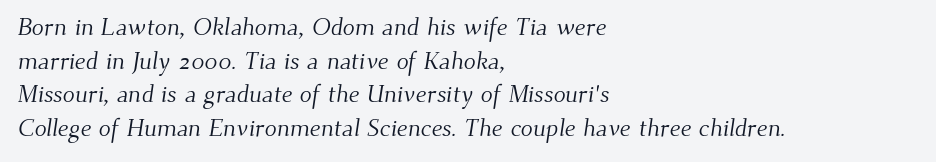
This reads as an unemphasized weight, regular at the heaviest. Honestly, the row spacing looks completely unremarkable. The paragraph shown leans on its left margin. The passage shown has conventional tracking throughout. Descenders hang freely into open space.
